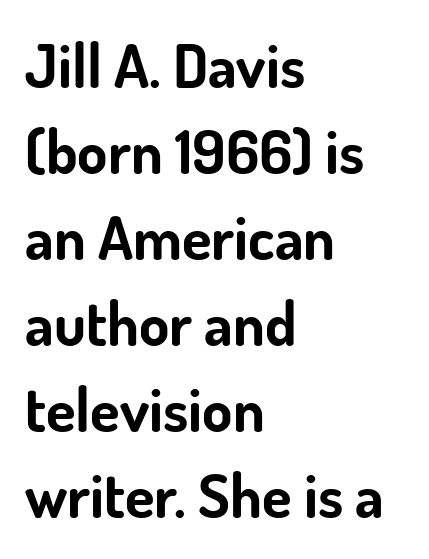
{"serif": "no", "italic": "no", "bold": "yes", "weight": "bold", "width": "normal", "stroke_contrast": "low", "x_height": "small", "monospaced": "no", "underline": "no", "align": "left", "line_spacing": "normal", "line_spacing_ratio": 1.41, "letter_spacing": "normal", "letter_spacing_em": 0.0, "glyph_px": 61}
